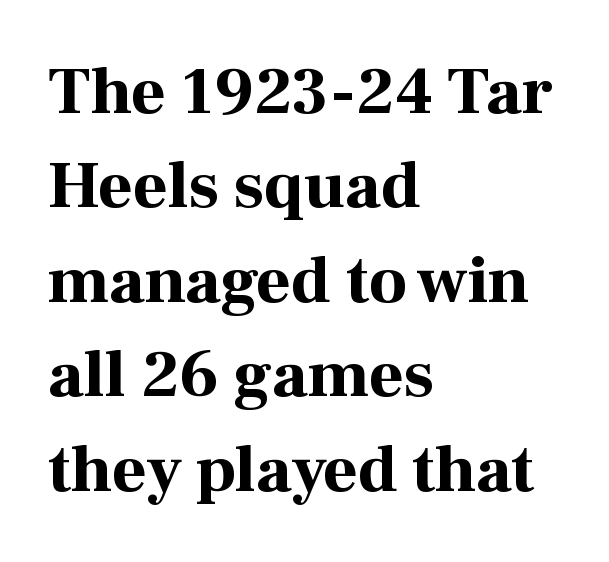
Q: Is the text bold? A: Yes.
Q: Is the text italic (slanted)? A: No, it is upright.
Q: Is the typeface a serif or a sans-serif typeface? A: Serif.
Q: Is the text underlined? A: No.
Q: How is the paragraph aligned? A: Left-aligned.
Q: Is the spacing between letters normal or unusually wide? A: Normal.
Q: Is the spacing between lines tight, normal or loose? A: Normal.
Q: Width (condensed, normal, or wide)? A: Normal.
Q: Stroke contrast? A: High.
Q: x-height? A: Medium.
Q: Monospaced? A: No.
